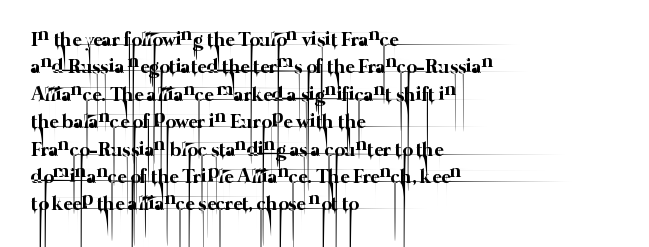
Heaviness? Minimal to ordinary, like unemphasized prose. The passage shown has conventional tracking throughout. Glance below the letters and you will spot only blank space. These lines stack with their left ends in a neat column.
